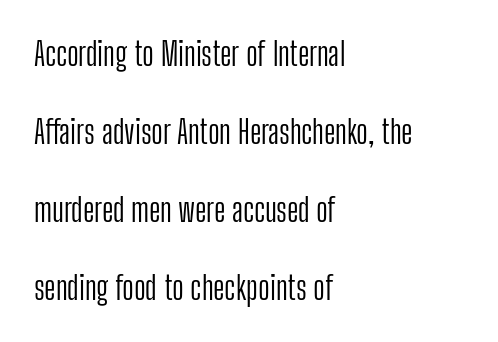
Q: Is the text bold? A: No.
Q: Is the text italic (slanted)? A: No, it is upright.
Q: Is the typeface a serif or a sans-serif typeface? A: Sans-serif.
Q: Is the text underlined? A: No.
Q: How is the paragraph aligned? A: Left-aligned.
Q: Is the spacing between letters normal or unusually wide? A: Normal.
Q: Is the spacing between lines tight, normal or loose? A: Loose.
Q: Width (condensed, normal, or wide)? A: Condensed.
Q: Stroke contrast? A: Low.
Q: x-height? A: Medium.
Q: Monospaced? A: No.
